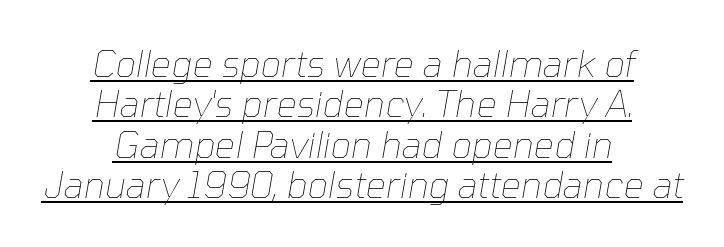
{"italic": "yes", "lean": "right", "slant_degrees": 10, "bold": "no", "weight": "thin", "width": "normal", "stroke_contrast": "low", "x_height": "medium", "monospaced": "no", "underline": "yes", "align": "center", "line_spacing": "tight", "line_spacing_ratio": 1.12, "letter_spacing": "normal", "letter_spacing_em": 0.0, "glyph_px": 36}
